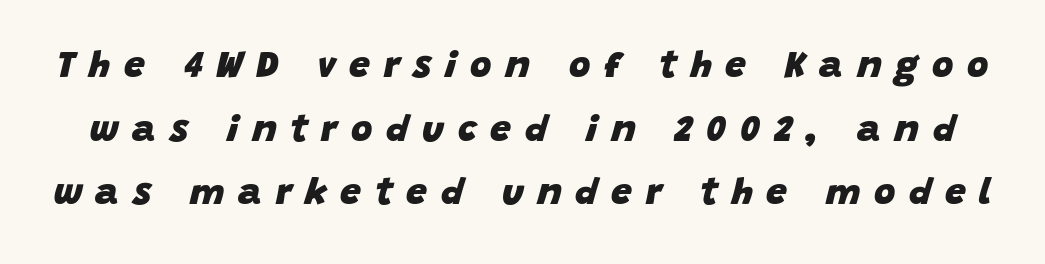
A clean baseline with only descenders dipping below it. Each letter keeps its own natural width here, so spacing adapts to shape. Slanted lettering throughout. I'd describe the lettering as bold — thick and assertive. Display-style spreading of the glyphs; the letterfit is very open.
